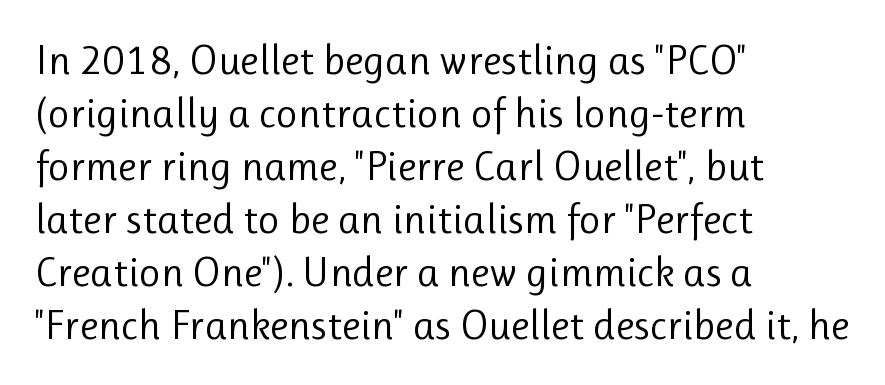
{"serif": "no", "italic": "no", "bold": "no", "weight": "regular", "width": "normal", "stroke_contrast": "low", "x_height": "medium", "monospaced": "no", "underline": "no", "align": "left", "line_spacing": "normal", "line_spacing_ratio": 1.26, "letter_spacing": "normal", "letter_spacing_em": 0.0, "glyph_px": 42}
